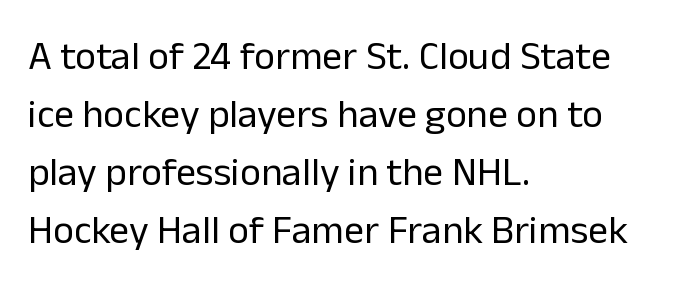
The compositor pushed each line to the left boundary. Character widths vary here, with narrow letters taking less room than wide ones. Designer's note — italics off, roman on. Each letter's strokes conclude bluntly, with no projecting serifs. The characters are drawn with everyday or finer stroke widths.
